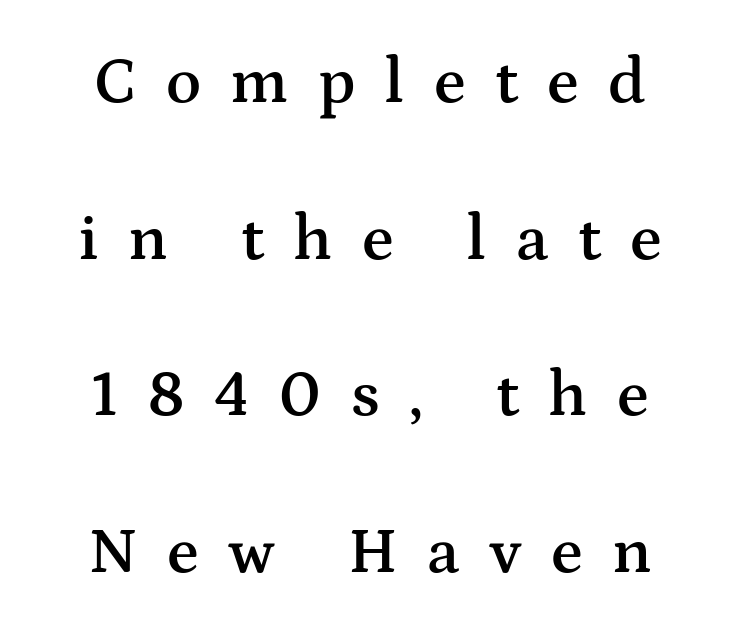
{"serif": "yes", "italic": "no", "bold": "semi", "weight": "semibold", "width": "wide", "stroke_contrast": "medium", "x_height": "medium", "monospaced": "no", "underline": "no", "line_spacing": "loose", "line_spacing_ratio": 2.41, "letter_spacing": "wide", "letter_spacing_em": 0.45, "glyph_px": 65}
